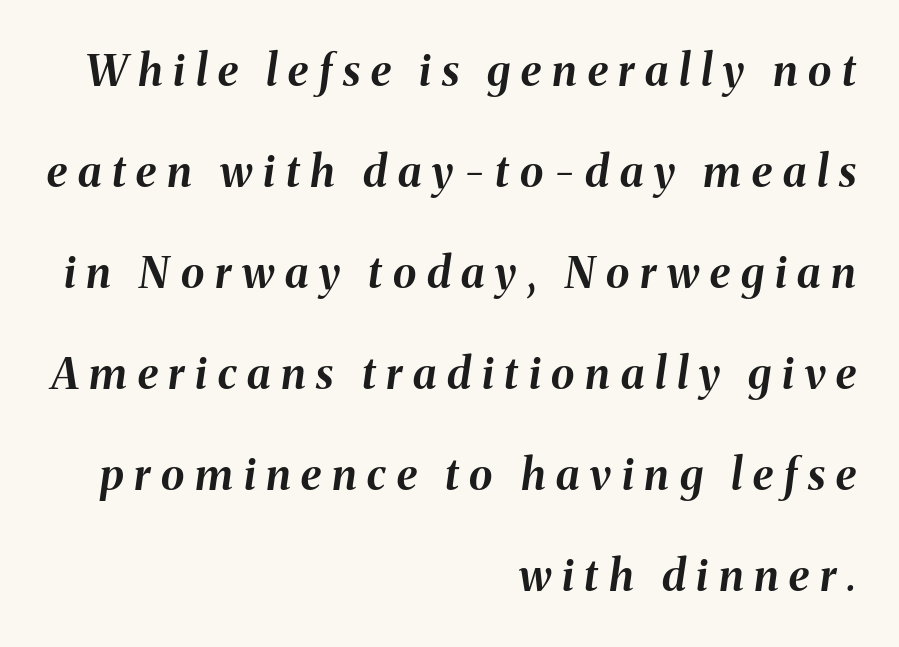
{"italic": "yes", "lean": "right", "slant_degrees": 8, "bold": "yes", "weight": "bold", "width": "normal", "stroke_contrast": "medium", "x_height": "medium", "monospaced": "no", "underline": "no", "align": "right", "line_spacing": "loose", "line_spacing_ratio": 2.35, "letter_spacing": "wide", "letter_spacing_em": 0.25, "glyph_px": 43}
